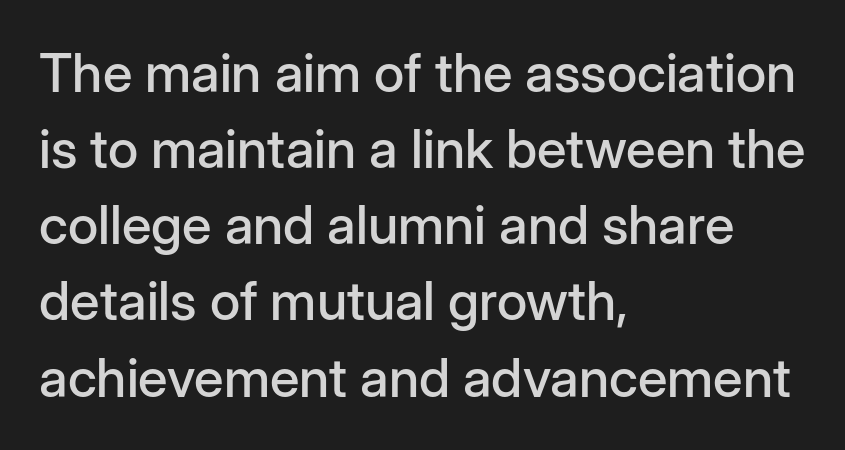
Q: Is the text italic (slanted)? A: No, it is upright.
Q: Is the typeface a serif or a sans-serif typeface? A: Sans-serif.
Q: Is the text underlined? A: No.
Q: How is the paragraph aligned? A: Left-aligned.
Q: Is the spacing between letters normal or unusually wide? A: Normal.
Q: Is the spacing between lines tight, normal or loose? A: Normal.
Q: Width (condensed, normal, or wide)? A: Normal.
Q: Stroke contrast? A: Low.
Q: x-height? A: Medium.
Q: Monospaced? A: No.
